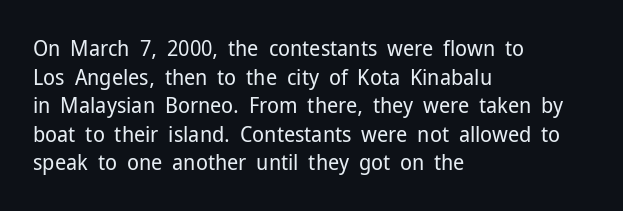
Check the space under the baseline: it is left empty. Characters follow at the spacing the type designer built in. These glyphs show unthickened strokes, regular width or finer. This is the regular roman posture of the typeface. A typesetter would call this leading conventional body-copy spacing. The compositor pushed each line to the left boundary.
